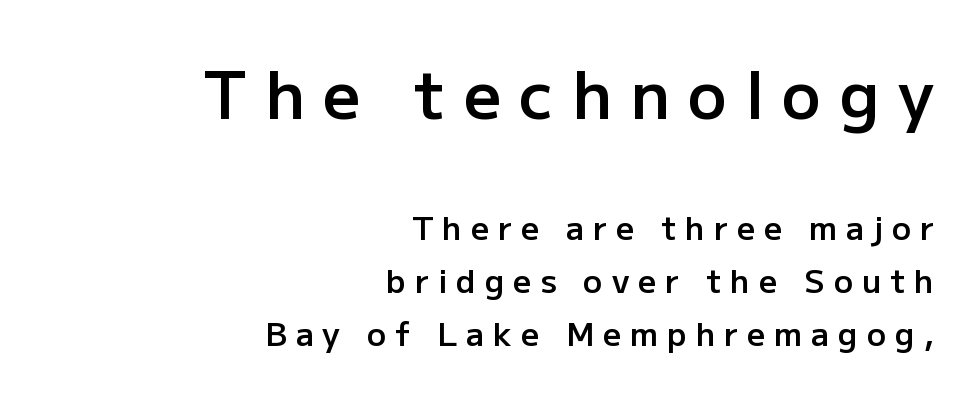
{"serif": "no", "italic": "no", "bold": "semi", "weight": "semibold", "width": "normal", "stroke_contrast": "low", "x_height": "medium", "monospaced": "no", "underline": "no", "align": "right", "line_spacing": "normal", "line_spacing_ratio": 1.65, "letter_spacing": "wide", "letter_spacing_em": 0.28, "larger_block": "first", "size_ratio": 2.03, "glyph_px": 65}
